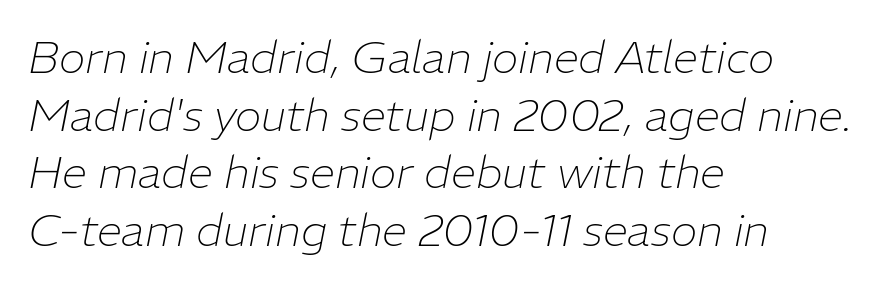
{"italic": "yes", "lean": "right", "slant_degrees": 11, "bold": "no", "weight": "thin", "width": "normal", "stroke_contrast": "low", "x_height": "medium", "monospaced": "no", "underline": "no", "align": "left", "line_spacing": "normal", "line_spacing_ratio": 1.28, "letter_spacing": "normal", "letter_spacing_em": 0.0, "glyph_px": 45}
